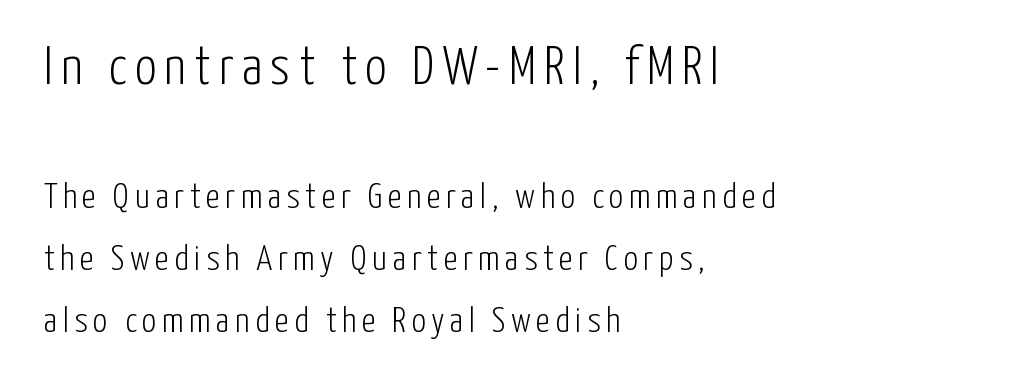
Q: Is the text bold? A: No.
Q: Is the text italic (slanted)? A: No, it is upright.
Q: Is the typeface a serif or a sans-serif typeface? A: Sans-serif.
Q: Is the text underlined? A: No.
Q: How is the paragraph aligned? A: Left-aligned.
Q: Which block of text is set in a larger size, the first (top) or the second (bottom)? A: The first (top) one.
Q: Width (condensed, normal, or wide)? A: Condensed.
Q: Stroke contrast? A: Low.
Q: x-height? A: Medium.
Q: Monospaced? A: No.
